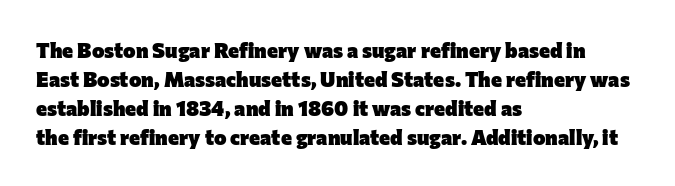
Q: Is the text bold? A: Yes.
Q: Is the text italic (slanted)? A: No, it is upright.
Q: Is the text underlined? A: No.
Q: How is the paragraph aligned? A: Left-aligned.
Q: Is the spacing between letters normal or unusually wide? A: Normal.
Q: Is the spacing between lines tight, normal or loose? A: Normal.
